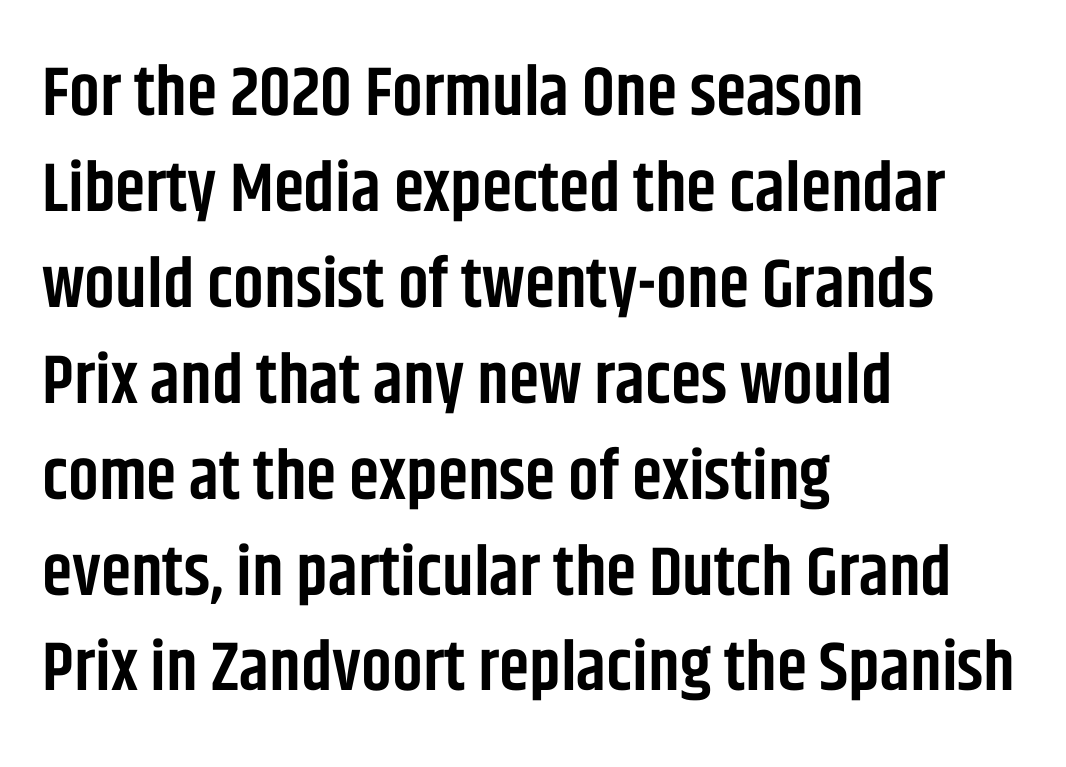
Q: Is the text bold? A: Semi-bold.
Q: Is the text italic (slanted)? A: No, it is upright.
Q: Is the typeface a serif or a sans-serif typeface? A: Sans-serif.
Q: Is the text underlined? A: No.
Q: How is the paragraph aligned? A: Left-aligned.
Q: Is the spacing between letters normal or unusually wide? A: Normal.
Q: Is the spacing between lines tight, normal or loose? A: Normal.
Q: Width (condensed, normal, or wide)? A: Condensed.
Q: Stroke contrast? A: Low.
Q: x-height? A: Large.
Q: Monospaced? A: No.
